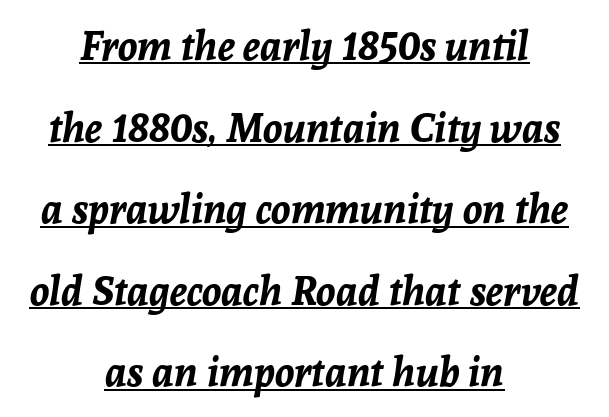
{"italic": "yes", "lean": "right", "slant_degrees": 8, "bold": "yes", "weight": "bold", "width": "normal", "stroke_contrast": "low", "x_height": "medium", "monospaced": "no", "underline": "yes", "align": "center", "line_spacing": "loose", "line_spacing_ratio": 2.04, "letter_spacing": "normal", "letter_spacing_em": 0.0, "glyph_px": 40}
